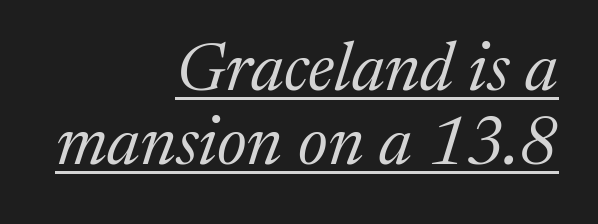
The image shows 68 px regular-weight serif type, italic (leaning right); set right-aligned, tight line spacing (1.09x), normal letter spacing, underlined; medium stroke contrast and a medium x-height.
